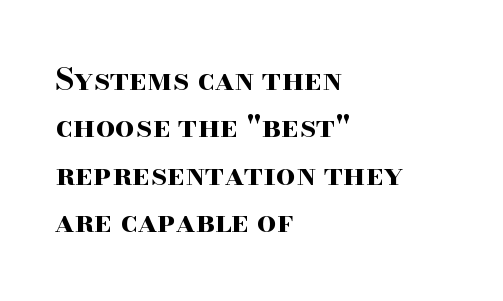
The block of text has a typical density, with ordinary space between rows. The zone under the glyphs is completely vacant. Heft: maximum for text — a bold. Each letter keeps its own natural width here, so spacing adapts to shape. A classic flush-left, rag-right setting is used for this passage.
